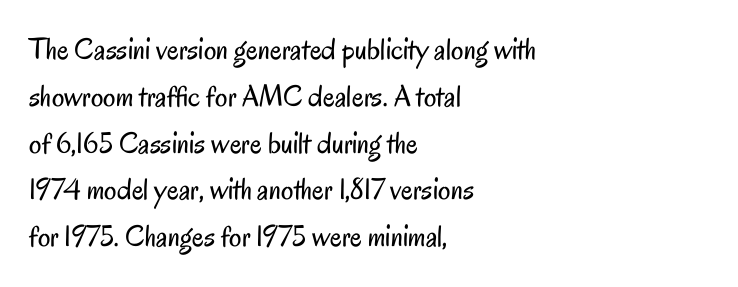
The compositor pushed each line to the left boundary. Note the varied advance widths — an 'i' is clearly narrower than an 'm'. The line texture is even and compact thanks to regular tracking. In terms of leading, this rendering sits right in the middle.
